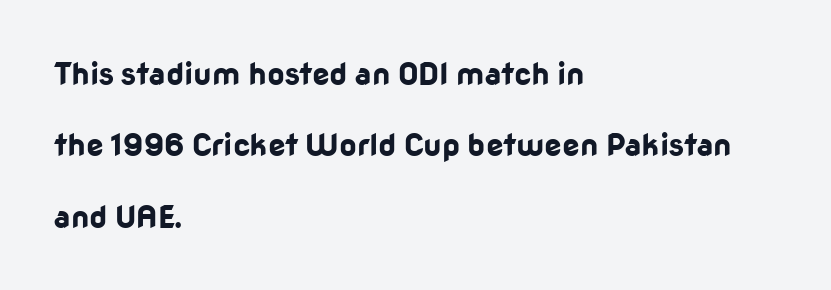
{"serif": "no", "italic": "no", "bold": "yes", "weight": "bold", "width": "normal", "stroke_contrast": "low", "x_height": "medium", "monospaced": "no", "underline": "no", "align": "left", "line_spacing": "loose", "line_spacing_ratio": 2.3, "letter_spacing": "normal", "letter_spacing_em": 0.0, "glyph_px": 31}
